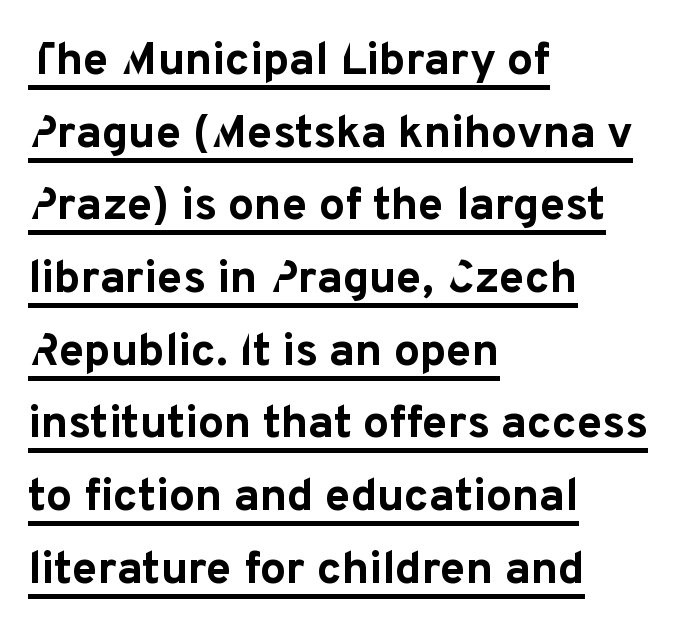
{"serif": "no", "italic": "no", "bold": "yes", "weight": "bold", "width": "normal", "stroke_contrast": "low", "x_height": "medium", "monospaced": "no", "underline": "yes", "align": "left", "line_spacing": "normal", "line_spacing_ratio": 1.58, "letter_spacing": "normal", "letter_spacing_em": 0.0, "glyph_px": 46}
